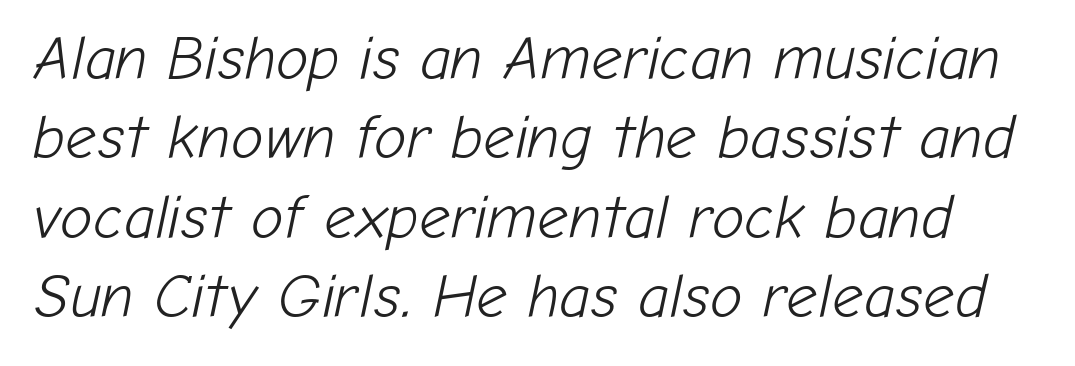
The face used here is proportionally spaced, like ordinary book or web type. Beneath every word, the page is bare. These lines were composed using italics. Normally led — the rows are evenly, conventionally spaced. The font sits on the lighter half of the weight spectrum, regular included.
